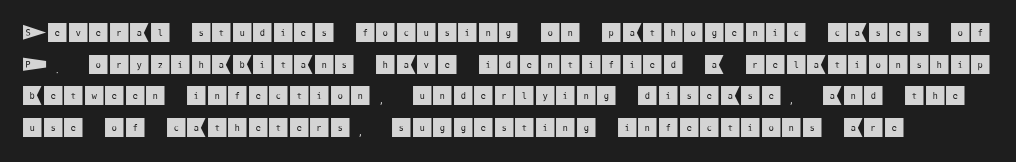
The typography opts for an upright posture over an oblique one. Between one letter and the next there's only the usual sliver of space. Evenly set lines give the paragraph a standard silhouette. The space directly below the letters is spotless.
